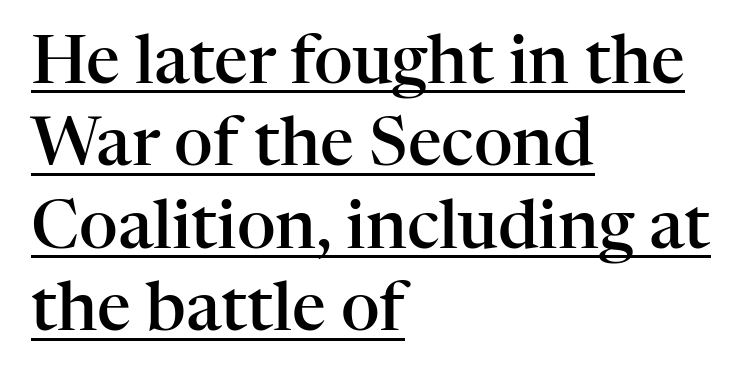
{"serif": "yes", "italic": "no", "bold": "semi", "weight": "semibold", "width": "normal", "stroke_contrast": "high", "x_height": "medium", "monospaced": "no", "underline": "yes", "align": "left", "line_spacing_ratio": 1.23, "letter_spacing": "normal", "letter_spacing_em": 0.0, "glyph_px": 67}
